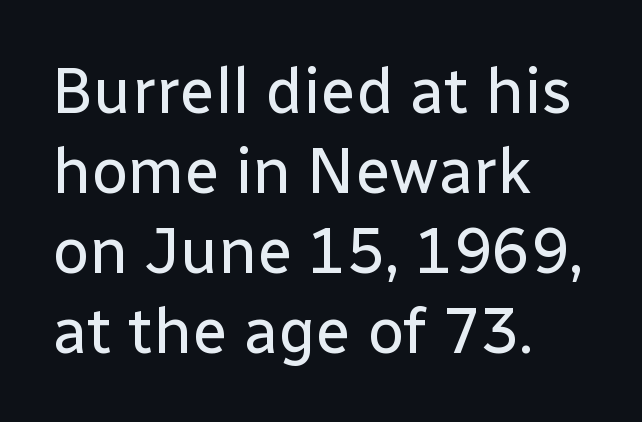
Q: Is the text bold? A: No.
Q: Is the text italic (slanted)? A: No, it is upright.
Q: Is the typeface a serif or a sans-serif typeface? A: Sans-serif.
Q: Is the text underlined? A: No.
Q: How is the paragraph aligned? A: Left-aligned.
Q: Is the spacing between letters normal or unusually wide? A: Normal.
Q: Is the spacing between lines tight, normal or loose? A: Normal.
Q: Width (condensed, normal, or wide)? A: Normal.
Q: Stroke contrast? A: Low.
Q: x-height? A: Medium.
Q: Monospaced? A: No.
